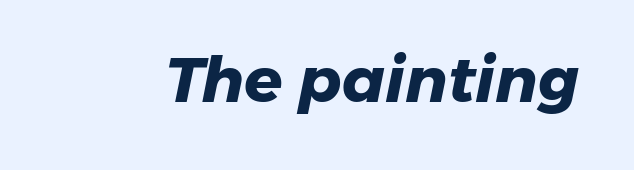
{"serif": "no", "bold": "yes", "weight": "heavy", "width": "normal", "stroke_contrast": "low", "x_height": "medium", "monospaced": "no", "underline": "no", "letter_spacing": "normal", "letter_spacing_em": 0.0, "glyph_px": 63}
